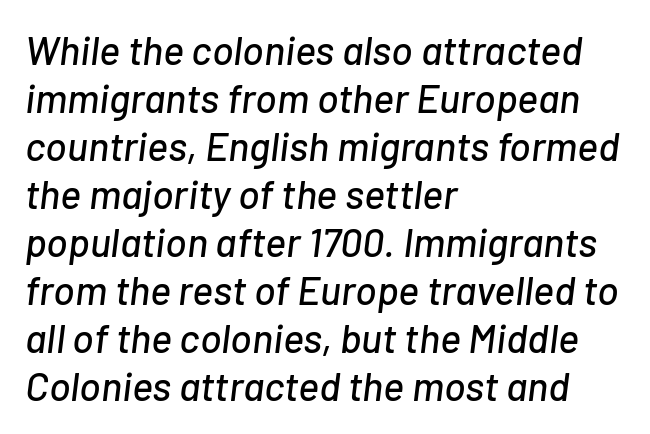
The image shows 40 px text type, italic (leaning right); set left-aligned, line spacing 1.2x, normal letter spacing, not underlined; low stroke contrast and a medium x-height.
